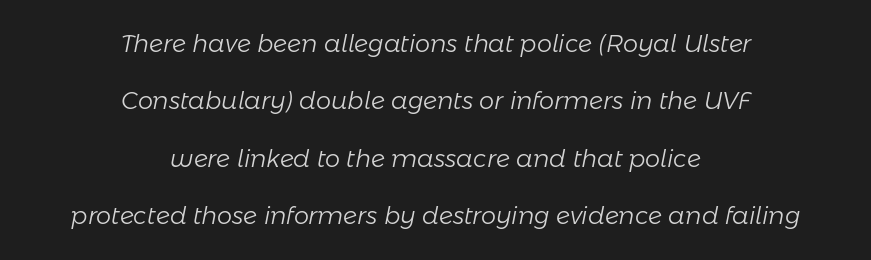
{"italic": "yes", "lean": "right", "slant_degrees": 11, "bold": "no", "underline": "no", "align": "center", "line_spacing": "loose", "line_spacing_ratio": 2.39, "letter_spacing": "normal", "letter_spacing_em": 0.0, "glyph_px": 24}
